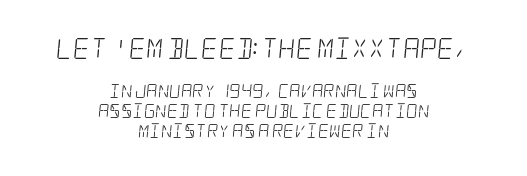
{"bold": "no", "underline": "no", "align": "center", "line_spacing": "normal", "line_spacing_ratio": 1.41, "letter_spacing": "normal", "letter_spacing_em": 0.0, "larger_block": "first", "size_ratio": 1.5, "glyph_px": 21}
